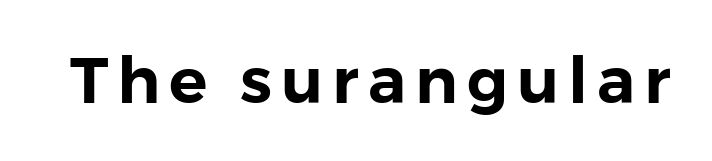
Q: Is the text italic (slanted)? A: No, it is upright.
Q: Is the typeface a serif or a sans-serif typeface? A: Sans-serif.
Q: Is the text underlined? A: No.
Q: Width (condensed, normal, or wide)? A: Normal.
Q: x-height? A: Medium.
Q: Monospaced? A: No.
